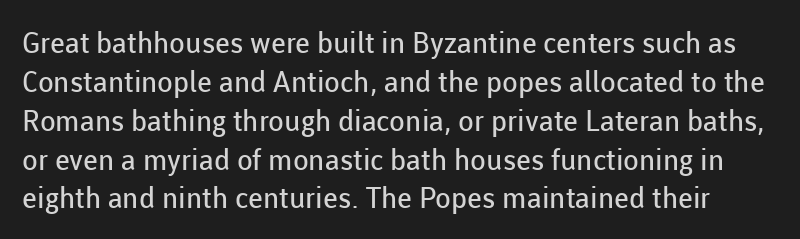
The image shows 29 px regular-weight sans-serif type, upright; set normal line spacing (1.34x), normal letter spacing, not underlined; low stroke contrast and a medium x-height.
